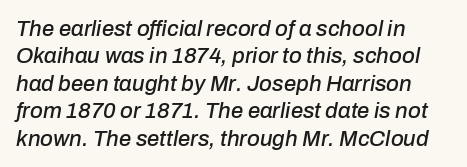
{"italic": "yes", "lean": "right", "slant_degrees": 10, "underline": "no", "align": "left", "line_spacing": "normal", "line_spacing_ratio": 1.25, "letter_spacing": "normal", "letter_spacing_em": 0.0, "glyph_px": 22}
